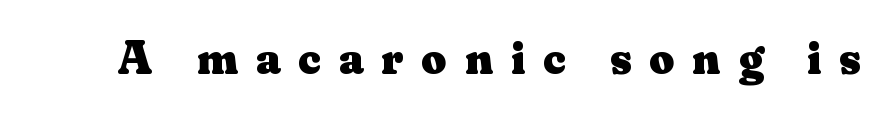
Think of a printed novel: that variable character pitch is what you see here. Glance below the letters and you will spot only blank space. Bold? Absolutely — the strokes are thick and heavy. Compared with typical body copy, the letter spacing here is much looser.
